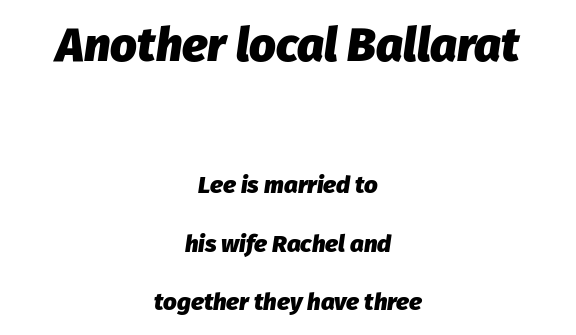
{"italic": "yes", "lean": "right", "slant_degrees": 8, "bold": "yes", "weight": "heavy", "width": "normal", "stroke_contrast": "low", "x_height": "medium", "monospaced": "no", "underline": "no", "align": "center", "line_spacing": "loose", "line_spacing_ratio": 2.45, "letter_spacing": "normal", "letter_spacing_em": 0.0, "larger_block": "first", "size_ratio": 1.96, "glyph_px": 47}
